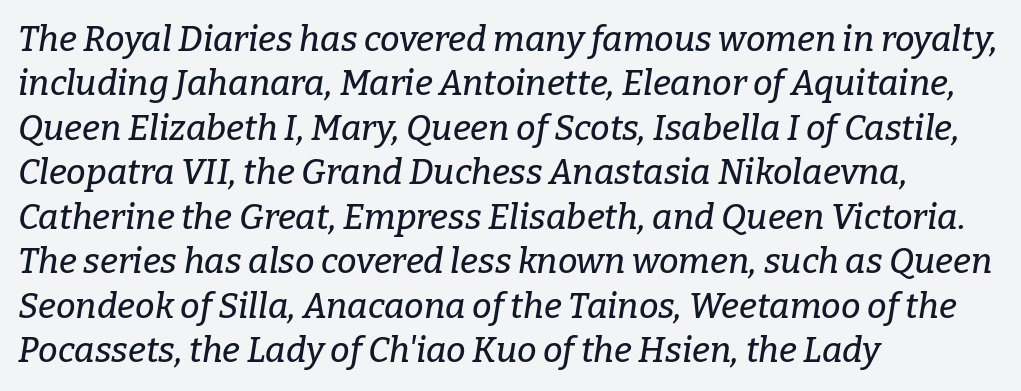
Line spacing here is normal. Observe the lean: these are italic letterforms. Type style note: has serifs. The letters advance in unequal steps, a hallmark of proportional type. Nobody touched the tracking dial on this one. Check the space under the baseline: it is left empty.
